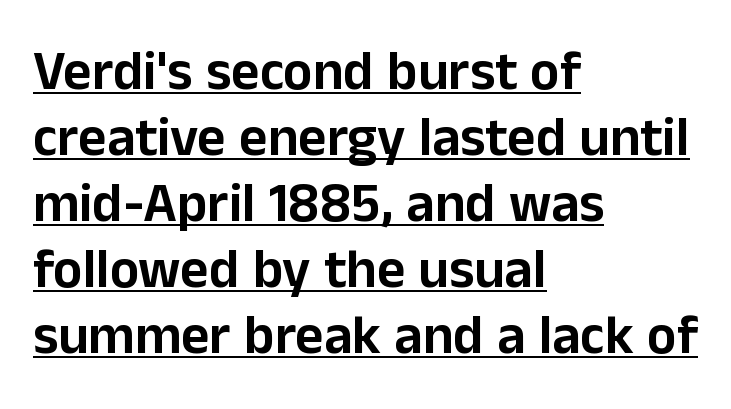
This sample carries an underscore along the baseline area. Caption: multi-line text, flush left, ragged right. When letters stand straight like this, we call the style roman or upright. Proportional: the letters do not fall into vertical columns. How are the letters spaced? Ordinarily, with no added tracking. You can tell from the bare stems that sans-serif type was used.
